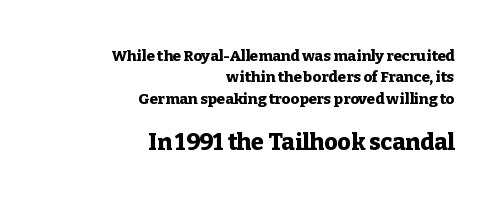
{"italic": "no", "bold": "yes", "underline": "no", "align": "right", "line_spacing": "normal", "line_spacing_ratio": 1.42, "letter_spacing": "normal", "letter_spacing_em": 0.0, "larger_block": "second", "size_ratio": 1.53, "glyph_px": 23}
